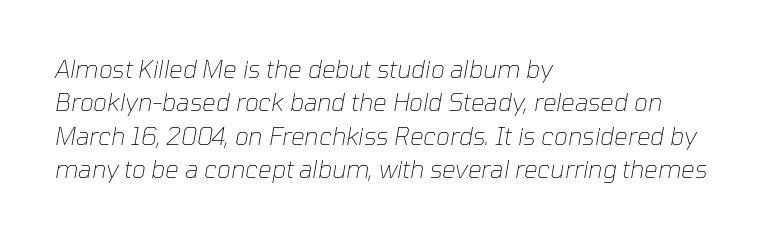
Q: Is the text bold? A: No.
Q: Is the text italic (slanted)? A: Yes, it leans right by about 10 degrees.
Q: Is the text underlined? A: No.
Q: How is the paragraph aligned? A: Left-aligned.
Q: Is the spacing between letters normal or unusually wide? A: Normal.
Q: Is the spacing between lines tight, normal or loose? A: Normal.
